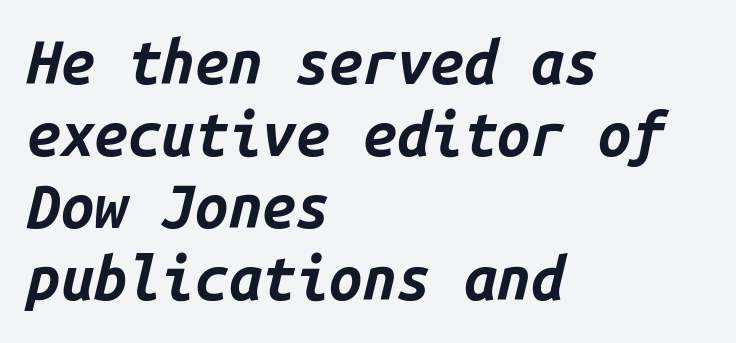
Emphasis-style slanted type is in use. As a designer I'd log this as weight 700, bold. The gaps between neighbouring characters are ordinary and unremarkable. You could count columns in this text — the font is strictly monospaced. The baseline area is clear.
